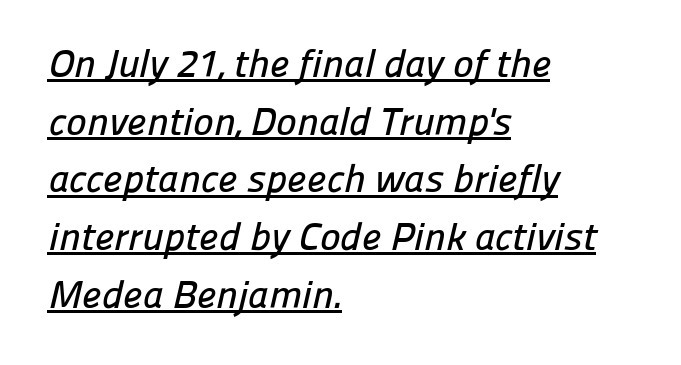
The image shows 39 px sans-serif type; set left-aligned, normal line spacing (1.48x), normal letter spacing, underlined; low stroke contrast and a medium x-height.
